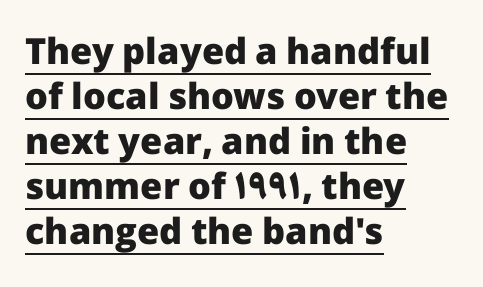
{"serif": "no", "italic": "no", "bold": "yes", "weight": "heavy", "width": "normal", "stroke_contrast": "low", "x_height": "medium", "monospaced": "no", "underline": "yes", "align": "left", "line_spacing": "normal", "line_spacing_ratio": 1.25, "letter_spacing": "normal", "letter_spacing_em": 0.0, "glyph_px": 36}
